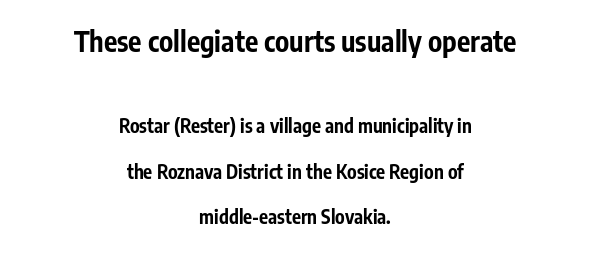
The image shows 28 px bold, condensed sans-serif type, upright; set centered, loose line spacing (2.41x), normal letter spacing, not underlined; the first (top) block is 1.47x larger; low stroke contrast and a medium x-height.
